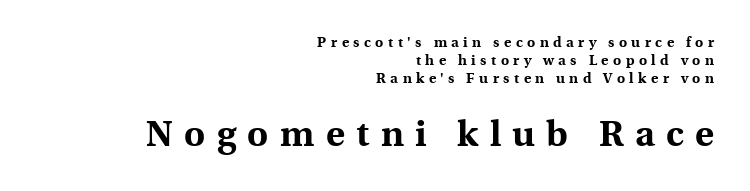
{"serif": "yes", "italic": "no", "bold": "yes", "weight": "bold", "width": "normal", "x_height": "medium", "monospaced": "no", "underline": "no", "align": "right", "line_spacing": "normal", "line_spacing_ratio": 1.28, "letter_spacing": "wide", "letter_spacing_em": 0.32, "larger_block": "second", "size_ratio": 2.57, "glyph_px": 36}
